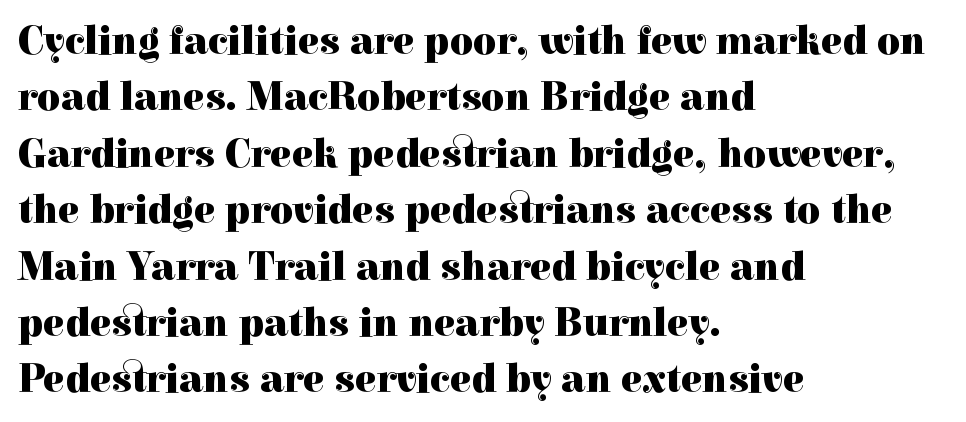
{"serif": "yes", "italic": "no", "bold": "yes", "weight": "heavy", "width": "normal", "x_height": "medium", "monospaced": "no", "underline": "no", "align": "left", "line_spacing": "normal", "line_spacing_ratio": 1.41, "letter_spacing": "normal", "letter_spacing_em": 0.0, "glyph_px": 40}
